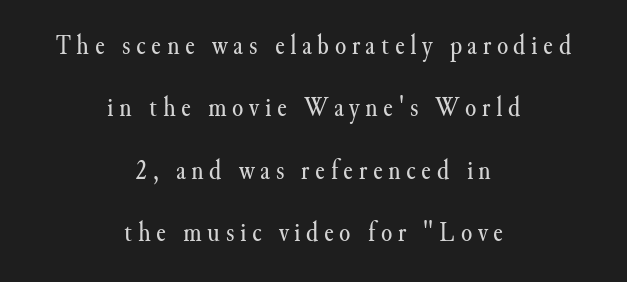
Q: Is the text bold? A: No.
Q: Is the text italic (slanted)? A: No, it is upright.
Q: Is the typeface a serif or a sans-serif typeface? A: Serif.
Q: Is the text underlined? A: No.
Q: How is the paragraph aligned? A: Centered.
Q: Is the spacing between lines tight, normal or loose? A: Loose.
Q: Width (condensed, normal, or wide)? A: Normal.
Q: Stroke contrast? A: Medium.
Q: x-height? A: Small.
Q: Monospaced? A: No.
